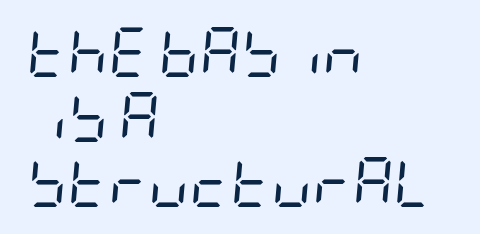
{"italic": "yes", "lean": "right", "slant_degrees": 5, "bold": "no", "weight": "regular", "width": "condensed", "stroke_contrast": "low", "x_height": "large", "underline": "no", "align": "left", "line_spacing": "normal", "line_spacing_ratio": 1.3, "letter_spacing": "normal", "letter_spacing_em": 0.0, "glyph_px": 50}
